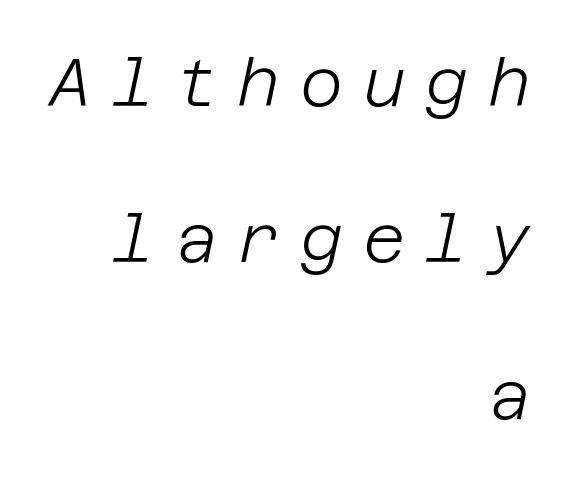
Style check: oblique. Lines of text with bare space underneath. Heft: none added — not bold. Each word looks stretched out because of the extra space between its letters. The typesetter chose a ragged-left arrangement here. Does the leading feel generous? Absolutely, it's lavish.
